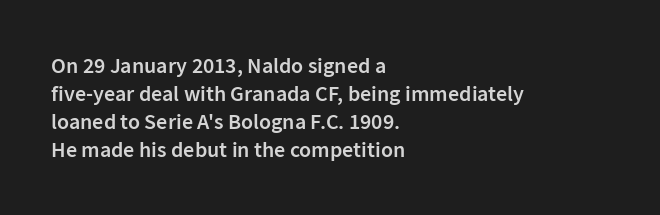
Quick note: underline off. Left-aligned paragraph, ragged on the right. Nope, not italic — everything's standing straight. The line texture is even and compact thanks to regular tracking. Successive baselines arrive at the customary interval. Firm but not heavy-handed strokes: this text is semibold.
